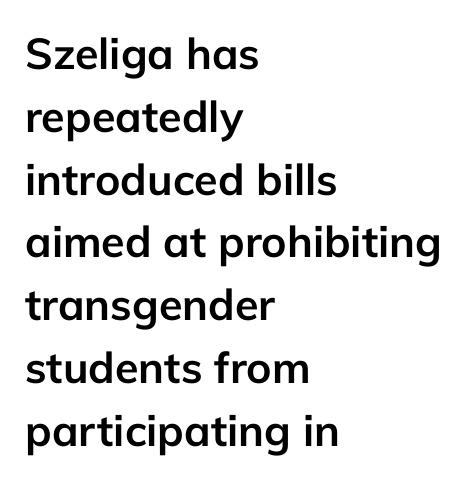
{"serif": "no", "italic": "no", "bold": "yes", "weight": "semibold", "width": "normal", "stroke_contrast": "low", "x_height": "medium", "monospaced": "no", "underline": "no", "align": "left", "line_spacing": "normal", "line_spacing_ratio": 1.46, "letter_spacing": "normal", "letter_spacing_em": 0.0, "glyph_px": 43}
